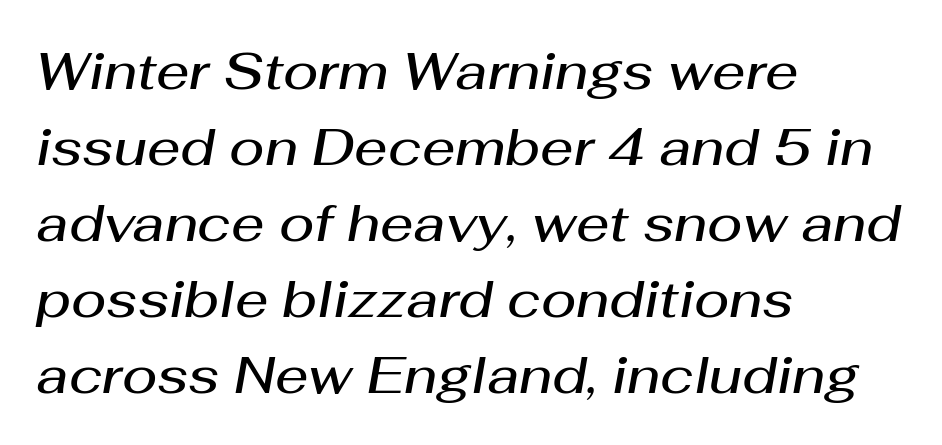
Short note: letters normally spaced. This sample has the flowing, uneven cadence of proportional lettering. Regarding leading, the lines here are spaced in the standard way. Anything drawn beneath the words? Only blank space.
